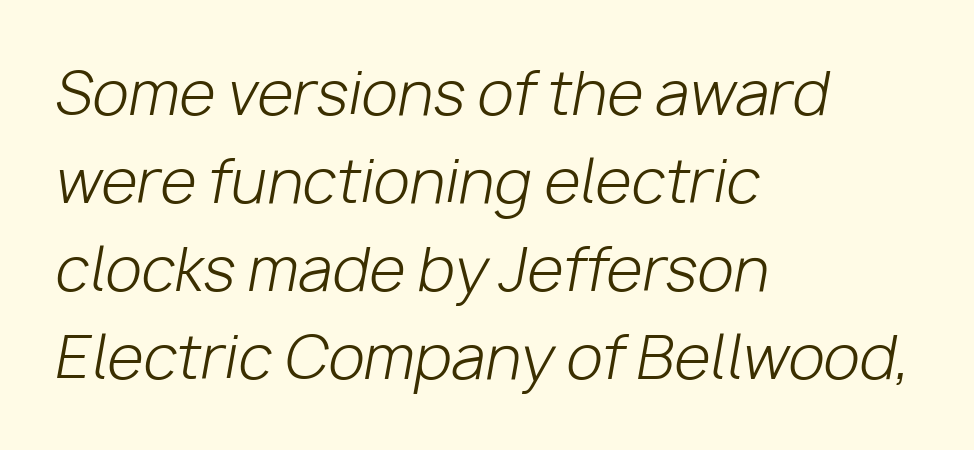
The image shows 59 px light type, italic (leaning right); set left-aligned, normal line spacing (1.49x), normal letter spacing, not underlined; low stroke contrast and a medium x-height.
